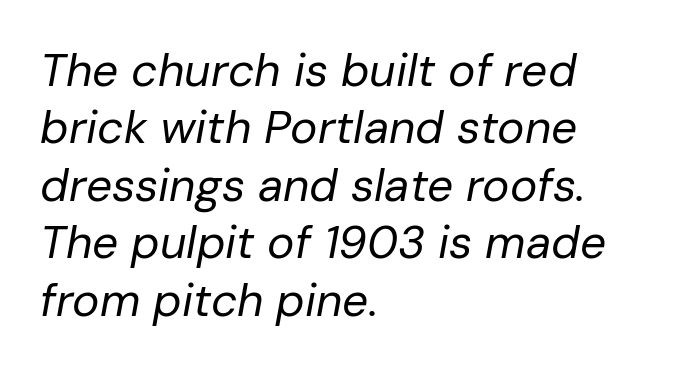
The glyphs are unaccompanied by any horizontal stroke below them. Designer's note — italics engaged. Evenly set lines give the paragraph a standard silhouette. The lines are quadded left. The font sits on the lighter half of the weight spectrum, regular included. There is no visible air inserted between adjacent glyphs.
